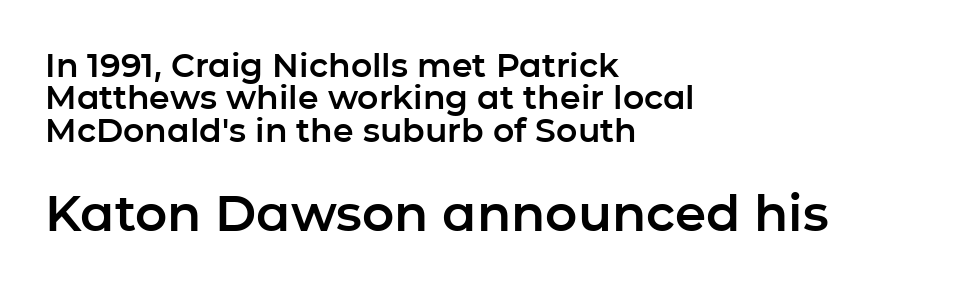
{"serif": "no", "italic": "no", "width": "normal", "stroke_contrast": "low", "x_height": "medium", "monospaced": "no", "underline": "no", "align": "left", "line_spacing": "tight", "line_spacing_ratio": 0.98, "letter_spacing": "normal", "letter_spacing_em": 0.0, "larger_block": "second", "size_ratio": 1.52, "glyph_px": 50}
